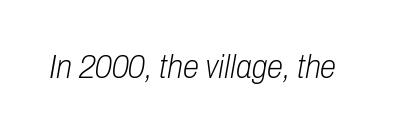
Q: Is the text bold? A: No.
Q: Is the text italic (slanted)? A: Yes, it leans right by about 10 degrees.
Q: Is the text underlined? A: No.
Q: Is the spacing between letters normal or unusually wide? A: Normal.
Q: Width (condensed, normal, or wide)? A: Condensed.
Q: Stroke contrast? A: Low.
Q: x-height? A: Medium.
Q: Monospaced? A: No.
